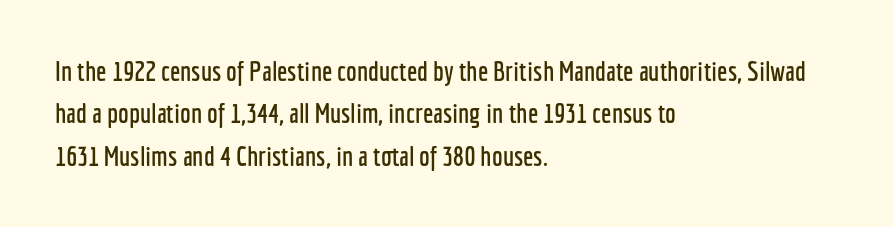
{"italic": "no", "underline": "no", "align": "left", "line_spacing": "normal", "line_spacing_ratio": 1.57, "letter_spacing": "normal", "letter_spacing_em": 0.0, "glyph_px": 27}
